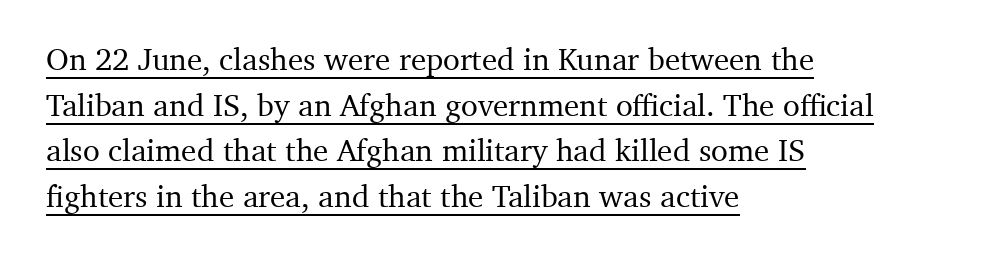
The rendering keeps characters at their native spacing. Each letter's strokes conclude with small projecting serifs. The face used here appears with an underline applied. This sample keeps an unexceptional amount of space between lines. Here the designer chose a conventional face with non-uniform glyph widths.
